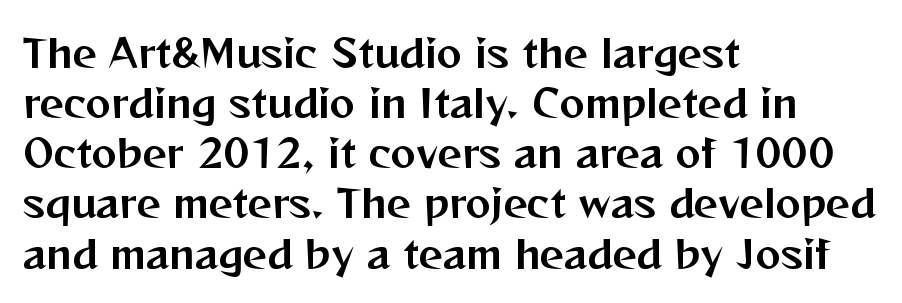
{"serif": "no", "italic": "no", "width": "normal", "stroke_contrast": "medium", "x_height": "medium", "monospaced": "no", "underline": "no", "align": "left", "line_spacing": "normal", "line_spacing_ratio": 1.32, "letter_spacing": "normal", "letter_spacing_em": 0.0, "glyph_px": 38}
